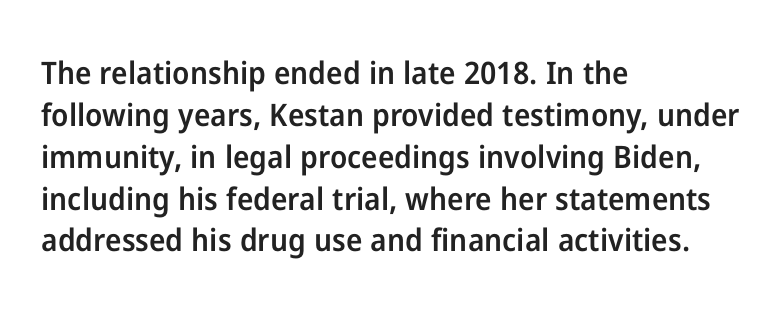
The image shows 31 px semibold sans-serif type, upright; set left-aligned, normal line spacing (1.35x), normal letter spacing, not underlined; low stroke contrast and a medium x-height.
